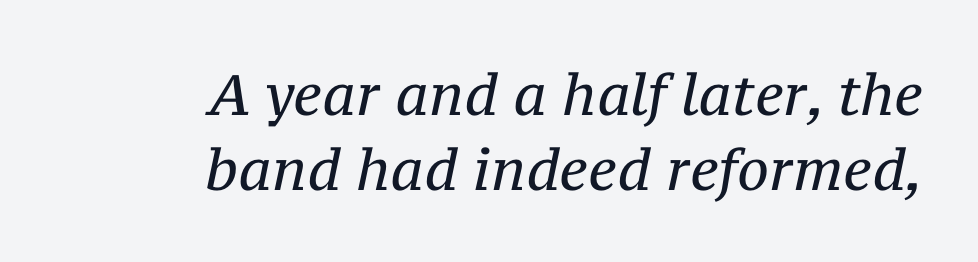
Standard letterfit; no display-style spreading of the glyphs. The typeface has the unassuming heft of standard copy or less. Classification — serif. Quick note: italic. Normally led — the rows are evenly, conventionally spaced. The paragraph shown leans on its right margin.
